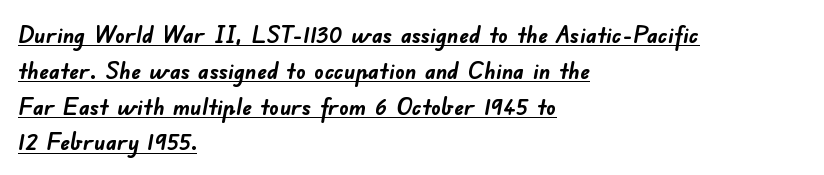
Decoration check: the copy is underlined. Default kerning and tracking; the words read as compact shapes. A dark, heavy texture on the line: the type is bold. Visually the block forms a straight wall on the left and a jagged coastline on the right.
